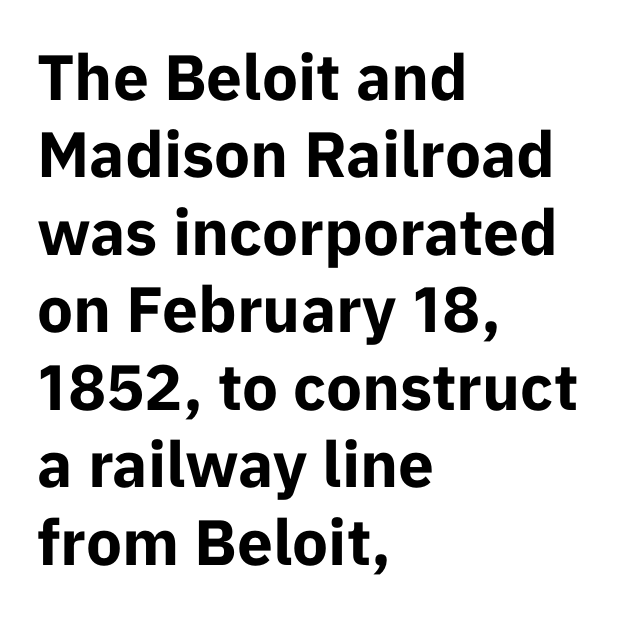
The image shows 64 px bold sans-serif type, upright; set left-aligned, line spacing 1.21x, normal letter spacing, not underlined; low stroke contrast and a medium x-height.
